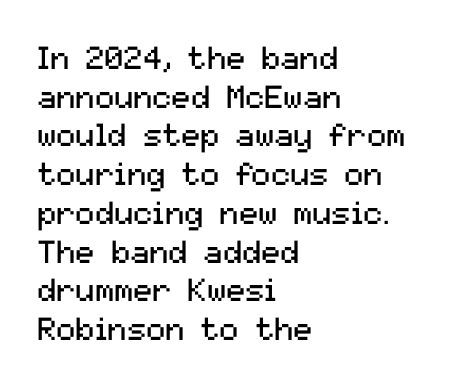
When letters stand straight like this, we call the style roman or upright. Grotesque or geometric, the face here clearly has no serifs. Decoration check: the copy has no underline. Stems here are at most as thick as an everyday book face. Letter spacing: default. The rendering anchors every line to the left-hand side.
